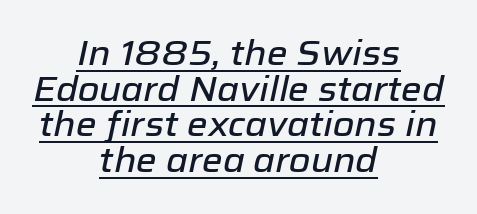
{"italic": "yes", "lean": "right", "slant_degrees": 12, "width": "normal", "stroke_contrast": "low", "x_height": "medium", "monospaced": "no", "underline": "yes", "align": "center", "line_spacing": "tight", "line_spacing_ratio": 1.02, "letter_spacing": "normal", "letter_spacing_em": 0.0, "glyph_px": 35}
